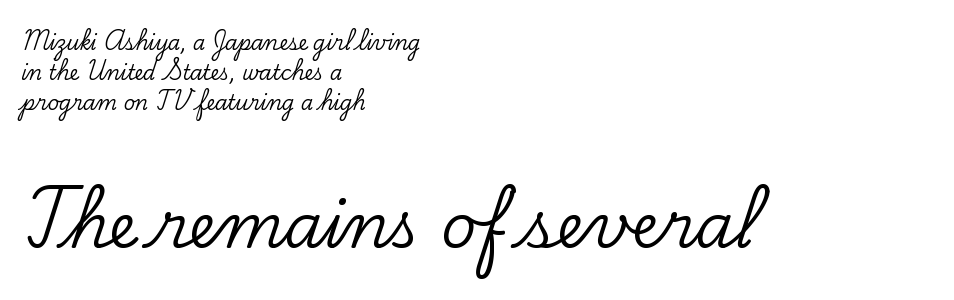
Does the copy run flush right? No — it runs flush left. Reading down the column, the eye jumps a familiar distance to each next line. You could not count columns in this text — the font is proportionally spaced. The space directly below the letters is spotless. Look at the bottom of the vertical strokes: they flare into serifs here. Small over large — that's the arrangement of the two blocks here.
